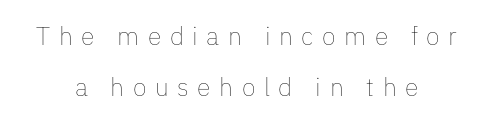
{"italic": "no", "bold": "no", "underline": "no", "align": "center", "line_spacing": "loose", "line_spacing_ratio": 2.05, "letter_spacing": "wide", "letter_spacing_em": 0.34, "glyph_px": 25}
